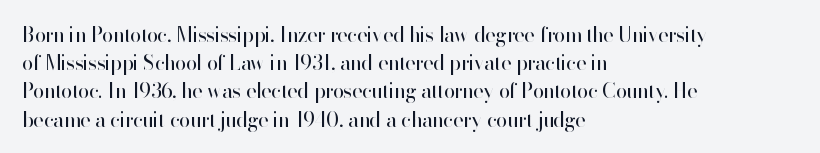
Q: Is the text bold? A: No.
Q: Is the text italic (slanted)? A: No, it is upright.
Q: Is the text underlined? A: No.
Q: How is the paragraph aligned? A: Left-aligned.
Q: Is the spacing between letters normal or unusually wide? A: Normal.
Q: Is the spacing between lines tight, normal or loose? A: Normal.
